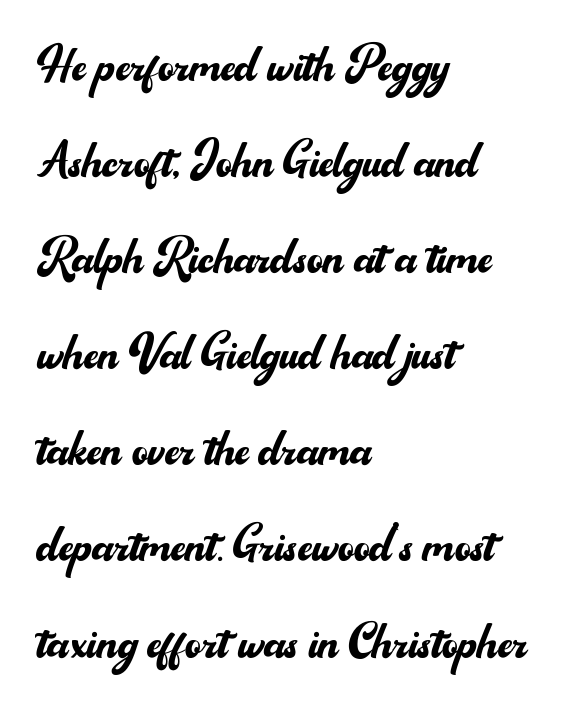
Regarding leading, the lines here are spaced in the standard way. Note the varied advance widths — an 'i' is clearly narrower than an 'm'. The strokes carry an ordinary text weight at most.
